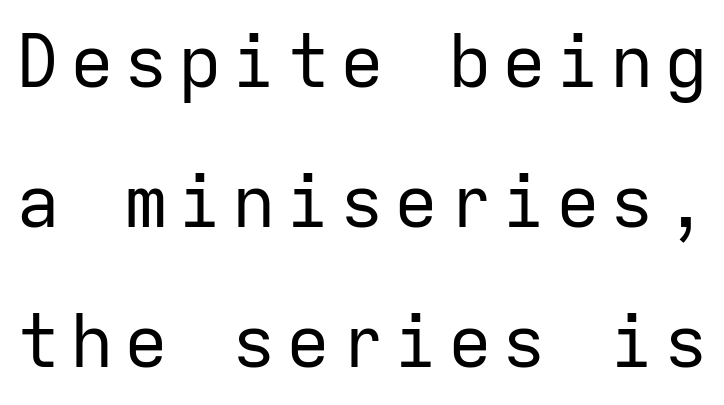
The image shows 73 px regular-weight sans-serif type, upright, monospaced; set loose line spacing (1.92x), not underlined; low stroke contrast and a medium x-height.
